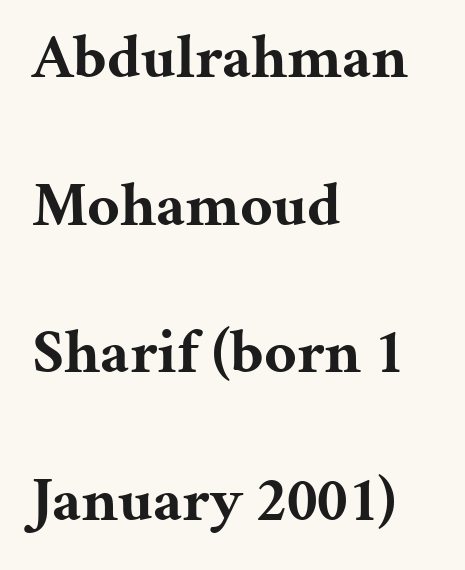
The image shows 62 px bold serif type, upright; set left-aligned, loose line spacing (2.38x), normal letter spacing, not underlined; medium stroke contrast and a medium x-height.
